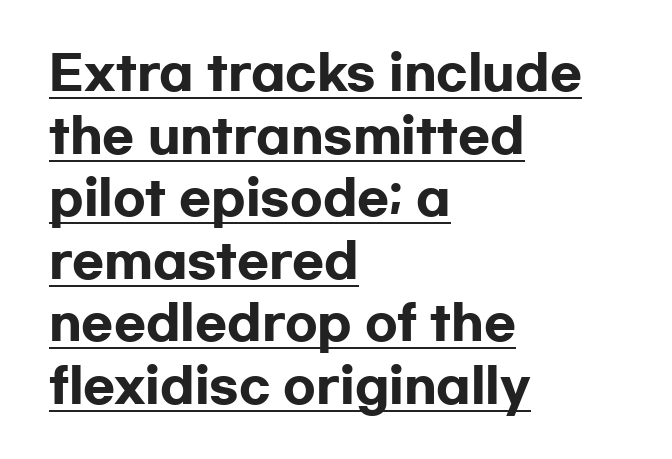
Q: Is the text bold? A: Yes.
Q: Is the text italic (slanted)? A: No, it is upright.
Q: Is the typeface a serif or a sans-serif typeface? A: Sans-serif.
Q: Is the text underlined? A: Yes.
Q: How is the paragraph aligned? A: Left-aligned.
Q: Is the spacing between letters normal or unusually wide? A: Normal.
Q: Is the spacing between lines tight, normal or loose? A: Normal.
Q: Width (condensed, normal, or wide)? A: Wide.
Q: Stroke contrast? A: Low.
Q: x-height? A: Medium.
Q: Monospaced? A: No.
